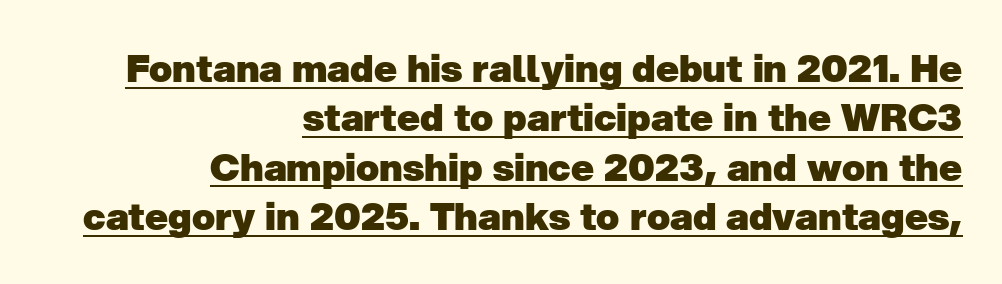
The image shows 38 px heavy sans-serif type; set right-aligned, normal line spacing (1.3x), normal letter spacing, underlined; low stroke contrast and a medium x-height.
